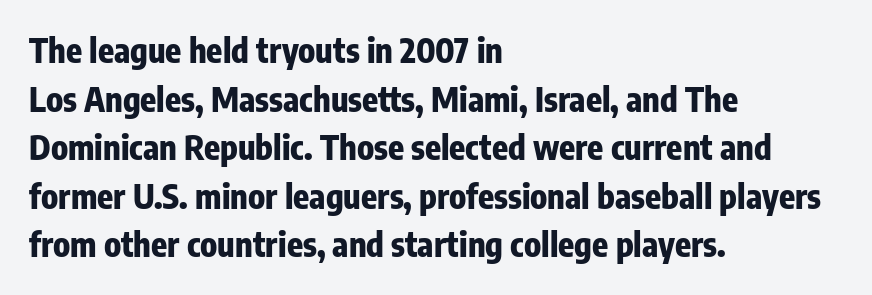
{"serif": "no", "italic": "no", "bold": "yes", "weight": "heavy", "width": "condensed", "stroke_contrast": "low", "x_height": "medium", "monospaced": "no", "underline": "no", "align": "left", "line_spacing": "normal", "line_spacing_ratio": 1.47, "letter_spacing": "normal", "letter_spacing_em": 0.0, "glyph_px": 33}
